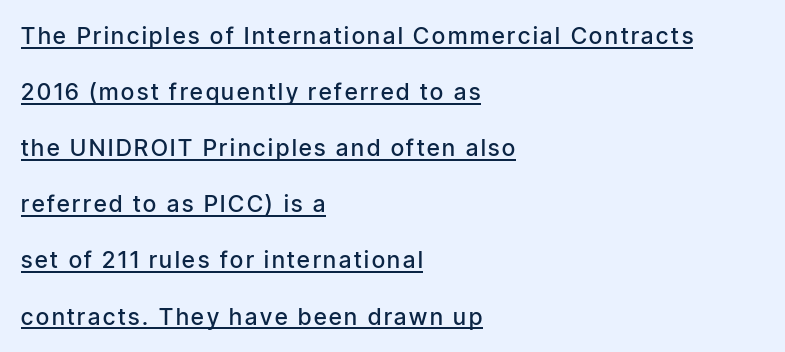
The image shows 23 px text type, upright; set left-aligned, loose line spacing (2.44x), underlined.
